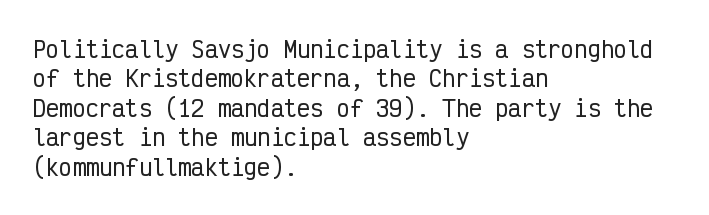
{"italic": "no", "underline": "no", "align": "left", "line_spacing": "normal", "line_spacing_ratio": 1.34, "letter_spacing": "normal", "letter_spacing_em": 0.0, "glyph_px": 22}
